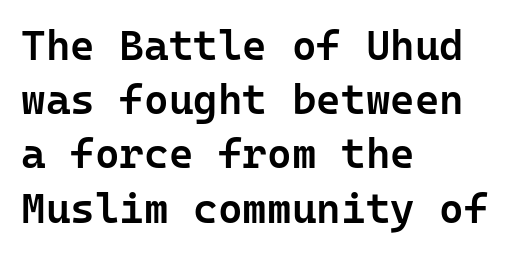
Q: Is the text bold? A: Semi-bold.
Q: Is the text italic (slanted)? A: No, it is upright.
Q: Is the typeface a serif or a sans-serif typeface? A: Sans-serif.
Q: Is the text underlined? A: No.
Q: How is the paragraph aligned? A: Left-aligned.
Q: Is the spacing between letters normal or unusually wide? A: Normal.
Q: Is the spacing between lines tight, normal or loose? A: Normal.
Q: Width (condensed, normal, or wide)? A: Normal.
Q: Stroke contrast? A: Low.
Q: x-height? A: Medium.
Q: Monospaced? A: Yes.
